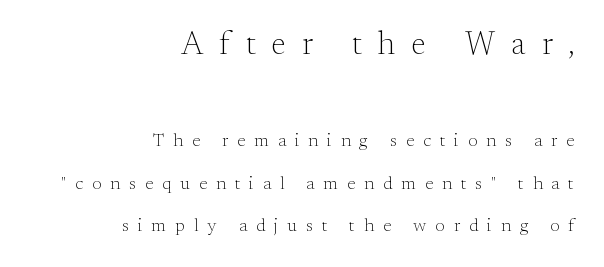
Q: Is the text bold? A: No.
Q: Is the text italic (slanted)? A: No, it is upright.
Q: Is the typeface a serif or a sans-serif typeface? A: Serif.
Q: Is the text underlined? A: No.
Q: How is the paragraph aligned? A: Right-aligned.
Q: Is the spacing between letters normal or unusually wide? A: Unusually wide.
Q: Is the spacing between lines tight, normal or loose? A: Loose.
Q: Which block of text is set in a larger size, the first (top) or the second (bottom)? A: The first (top) one.
Q: Width (condensed, normal, or wide)? A: Normal.
Q: Stroke contrast? A: Medium.
Q: x-height? A: Small.
Q: Monospaced? A: No.
